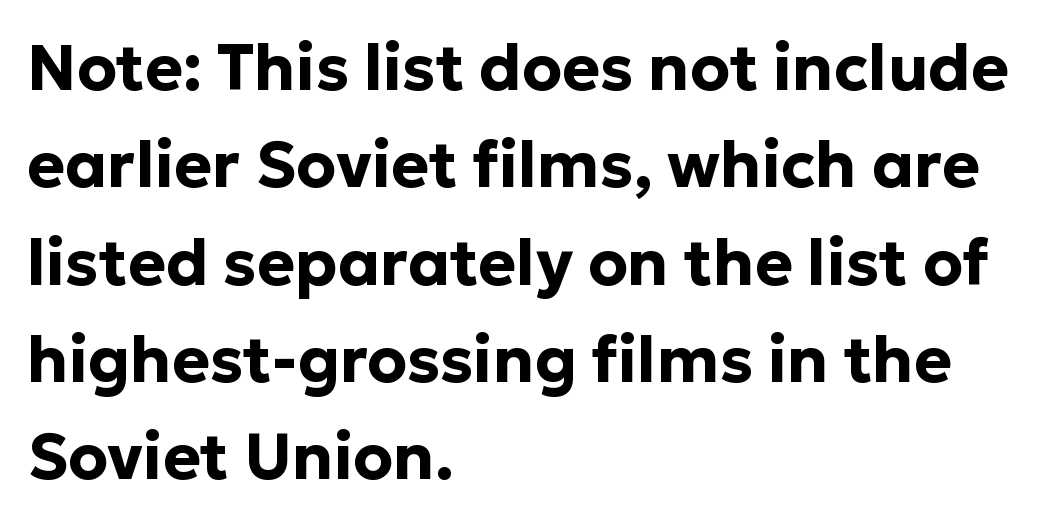
The typeface chosen for these lines omits serifs. The type sits square on the baseline with zero lean. Think of a printed novel: that variable character pitch is what you see here. The rendering uses a bold face; every stroke is thick and dark.
